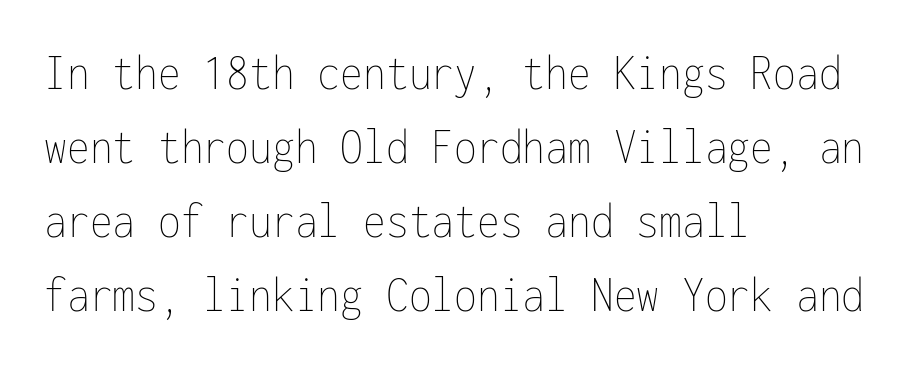
The image shows 52 px thin, condensed type, upright, monospaced; set left-aligned, normal line spacing (1.42x), normal letter spacing, not underlined; low stroke contrast and a medium x-height.
